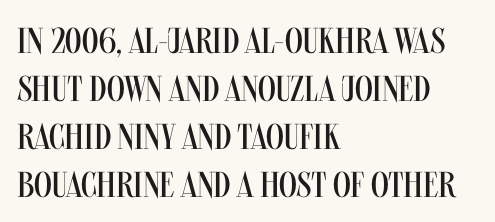
Reading down the block, your eye returns to a fixed left position each line. Vertically, the passage feels balanced, rows spaced as you'd expect. Beneath every word, the page is bare. A light-to-regular cut is what we see here. Characters follow at the spacing the type designer built in.
